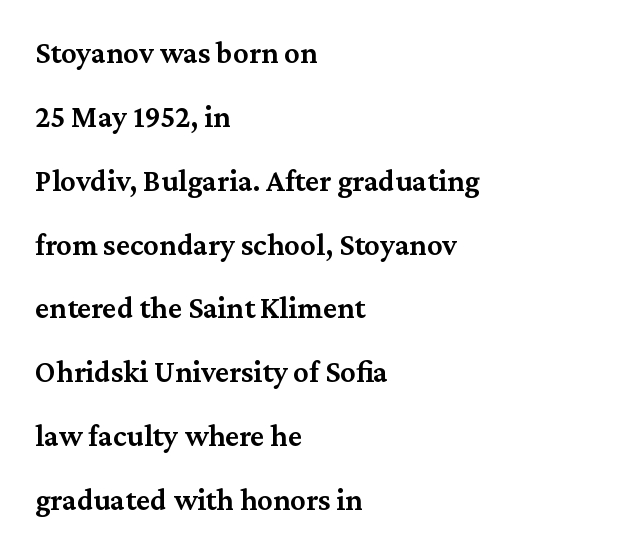
Q: Is the text bold? A: Semi-bold.
Q: Is the text italic (slanted)? A: No, it is upright.
Q: Is the typeface a serif or a sans-serif typeface? A: Serif.
Q: Is the text underlined? A: No.
Q: How is the paragraph aligned? A: Left-aligned.
Q: Is the spacing between letters normal or unusually wide? A: Normal.
Q: Is the spacing between lines tight, normal or loose? A: Loose.
Q: Width (condensed, normal, or wide)? A: Normal.
Q: Stroke contrast? A: Medium.
Q: x-height? A: Medium.
Q: Monospaced? A: No.
